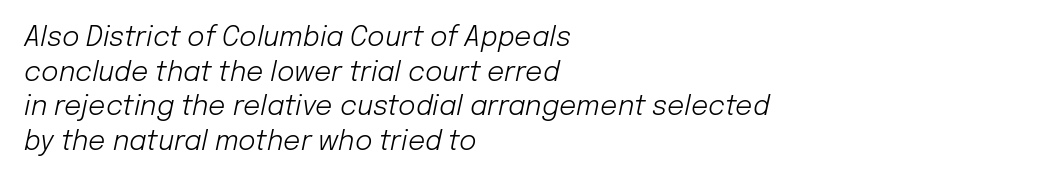
{"italic": "yes", "lean": "right", "slant_degrees": 12, "bold": "no", "underline": "no", "align": "left", "line_spacing": "normal", "line_spacing_ratio": 1.28, "letter_spacing": "normal", "letter_spacing_em": 0.0, "glyph_px": 27}
